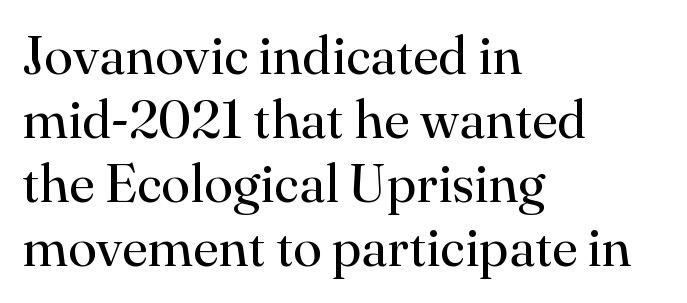
The image shows 53 px regular-weight serif type, upright; set left-aligned, line spacing 1.21x, normal letter spacing, not underlined; high stroke contrast and a small x-height.
